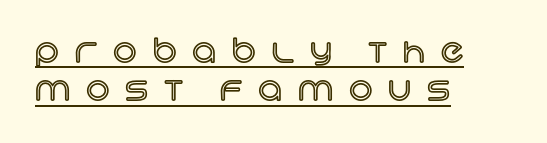
The type is letterspaced generously, with wide tracking. This sample is left-justified, so line endings fall wherever the words run out. The typography opts for an upright posture over an oblique one. Spacing verdict: proportional, widths tailored to each character. The typesetter has applied underlining to the passage shown.
